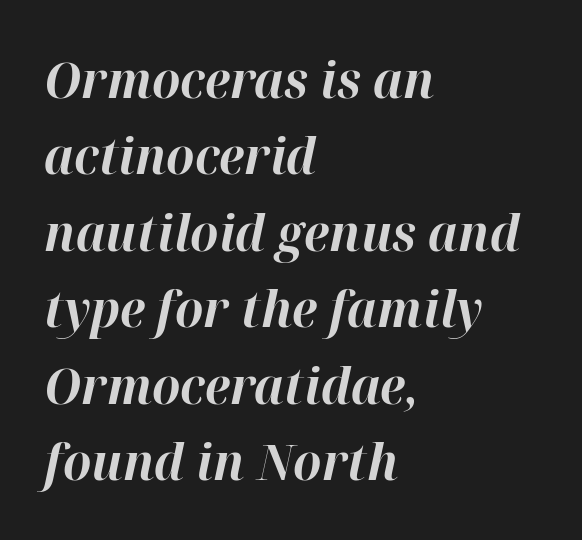
Lines of text with bare space underneath. Left-aligned paragraph, ragged on the right. Is this a fixed-width face? No — the glyphs have proportional, varying widths. Here the glyphs are tracked normally, forming tight word shapes.
